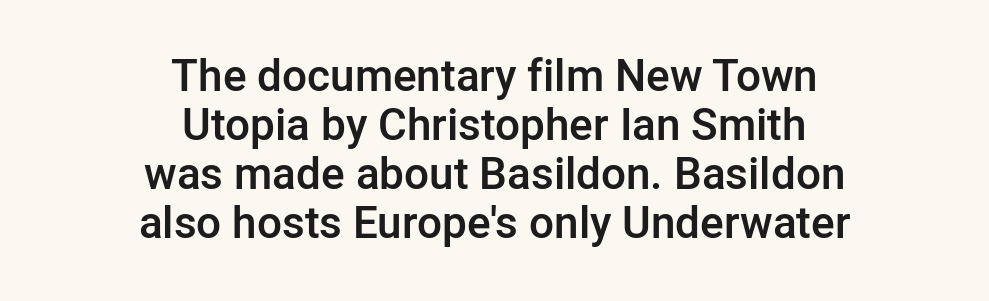
Is there much room between lines? No — they nearly touch. The glyphs in this specimen are sans serif. Character widths vary here, with narrow letters taking less room than wide ones. The rendering positions every line midway between the sides. Lines of text with bare space underneath. In terms of posture, this sample is upright.
